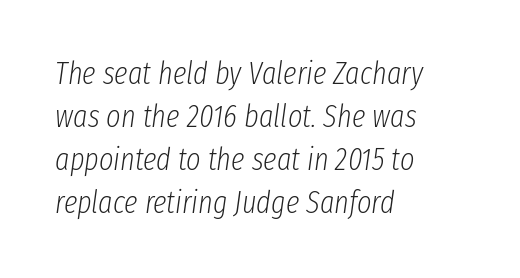
The image shows 31 px light, condensed type, italic (leaning right); set left-aligned, normal line spacing (1.39x), normal letter spacing, not underlined; low stroke contrast and a medium x-height.
